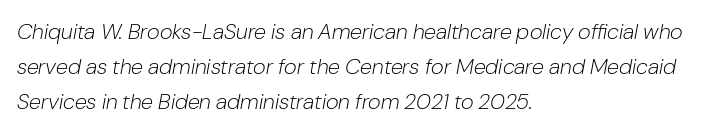
{"italic": "yes", "lean": "right", "slant_degrees": 10, "bold": "no", "underline": "no", "align": "left", "line_spacing": "normal", "line_spacing_ratio": 1.59, "letter_spacing": "normal", "letter_spacing_em": 0.0, "glyph_px": 22}
